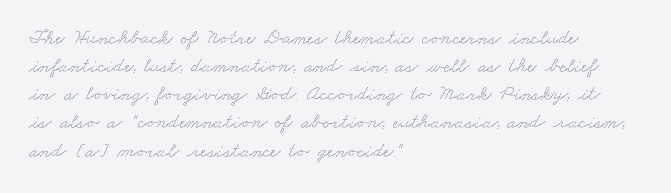
Beneath every word, the page is bare. Each word holds together tightly as a unit, with standard inter-letter gaps. Evenly set lines give the paragraph a standard silhouette. The passage is arranged the way most books set body copy — flush left.
